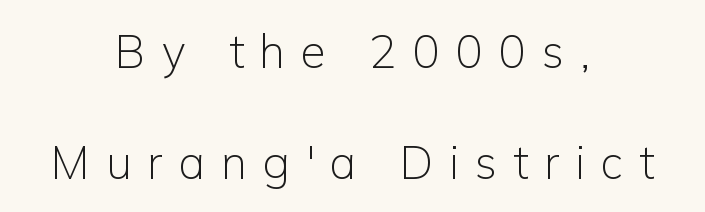
The line-height multiplier appears high, well above default. Caption: expanded tracking, letters set apart. Typographically, this falls in the sans-serif category. Proportional: the letters do not fall into vertical columns. The space directly below the letters is spotless. In CSS terms this would be text-align: center.
